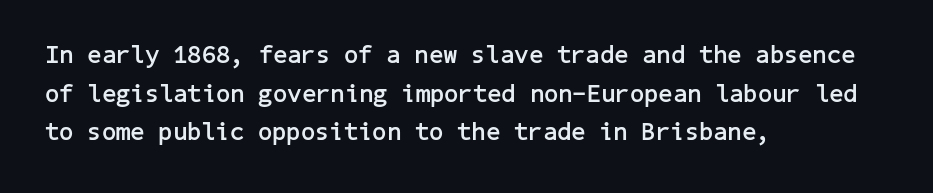
Q: Is the text bold? A: Yes.
Q: Is the text italic (slanted)? A: No, it is upright.
Q: Is the text underlined? A: No.
Q: How is the paragraph aligned? A: Left-aligned.
Q: Is the spacing between letters normal or unusually wide? A: Normal.
Q: Is the spacing between lines tight, normal or loose? A: Normal.
